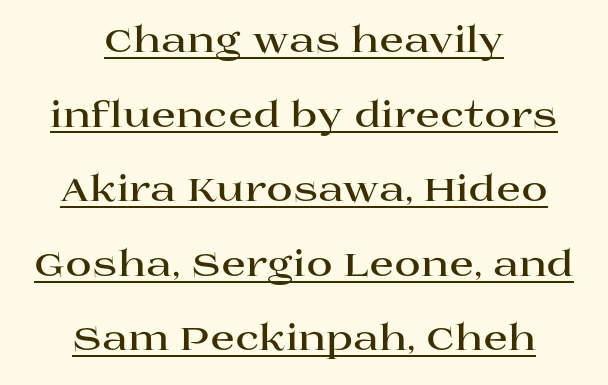
Italic: no, the glyphs are upright roman. The rendering shows small feet on the letterforms — a serif design. A great deal of white space separates one row of letters from the next. Letter spacing: default. Horizontal alignment here is central, giving a formal, balanced look. Pretty heavy lettering here — definitely bold.
